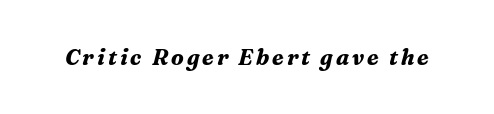
{"italic": "yes", "lean": "right", "slant_degrees": 16, "bold": "yes", "underline": "no", "glyph_px": 22}
